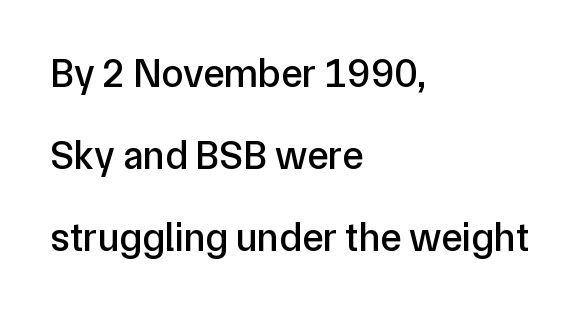
In terms of posture, this sample is upright. There is no visible air inserted between adjacent glyphs. Here the designer chose a conventional face with non-uniform glyph widths. The gap between lines stays unmarked.
